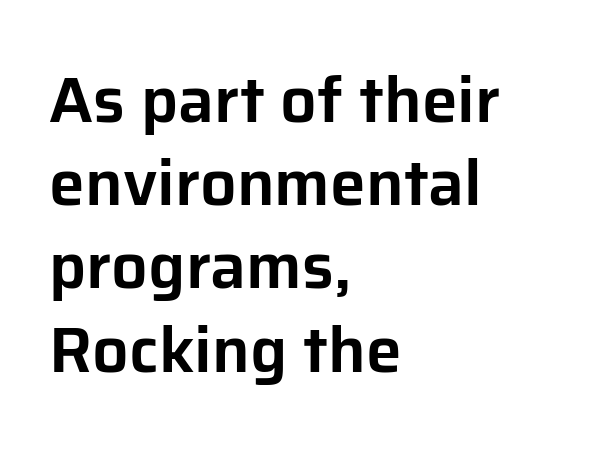
In terms of letterspacing, this is plain default setting. Casual observation: everything's shoved over to the left. Glance below the letters and you will spot only blank space. The letters stand straight up with perfectly vertical stems.
